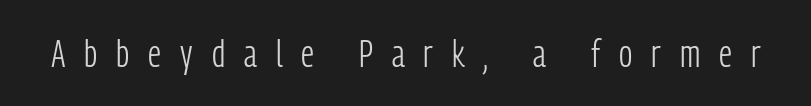
{"serif": "no", "italic": "no", "bold": "no", "weight": "light", "width": "condensed", "stroke_contrast": "low", "x_height": "medium", "monospaced": "no", "underline": "no", "letter_spacing": "wide", "letter_spacing_em": 0.5, "glyph_px": 38}
